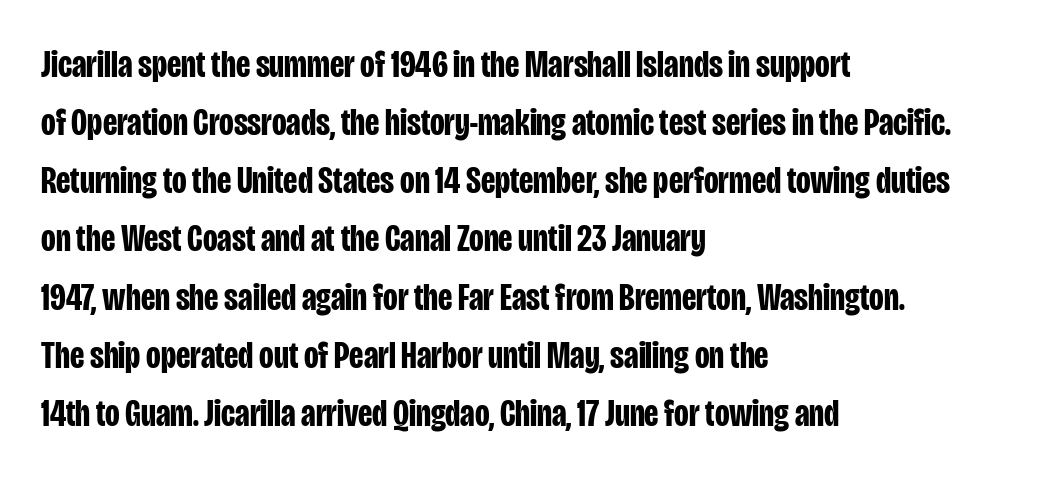
{"serif": "no", "italic": "no", "bold": "yes", "weight": "bold", "width": "condensed", "stroke_contrast": "low", "x_height": "large", "monospaced": "no", "underline": "no", "align": "left", "line_spacing": "normal", "line_spacing_ratio": 1.53, "letter_spacing": "normal", "letter_spacing_em": 0.0, "glyph_px": 38}
